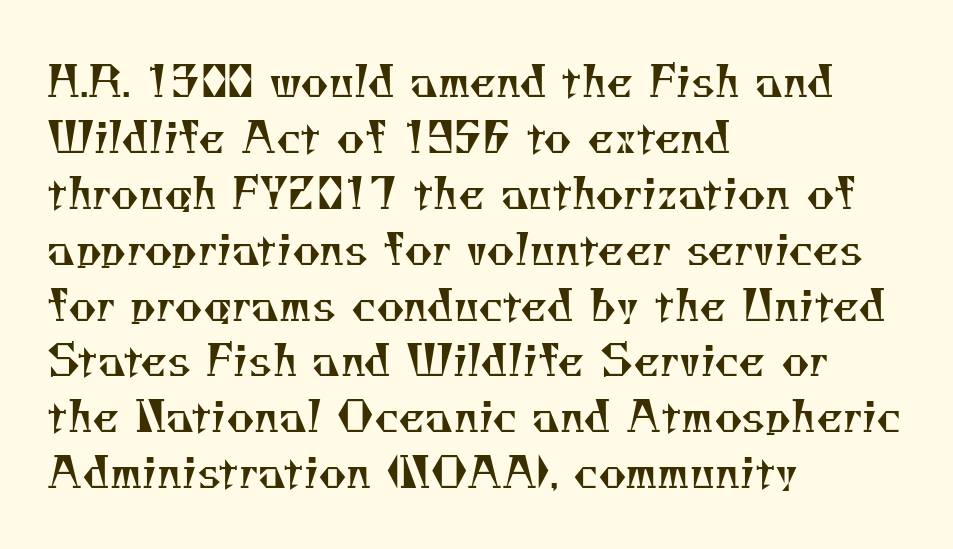
{"serif": "yes", "bold": "no", "weight": "regular", "width": "normal", "stroke_contrast": "medium", "x_height": "small", "monospaced": "no", "underline": "no", "align": "left", "line_spacing": "normal", "line_spacing_ratio": 1.3, "letter_spacing": "normal", "letter_spacing_em": 0.0, "glyph_px": 43}
